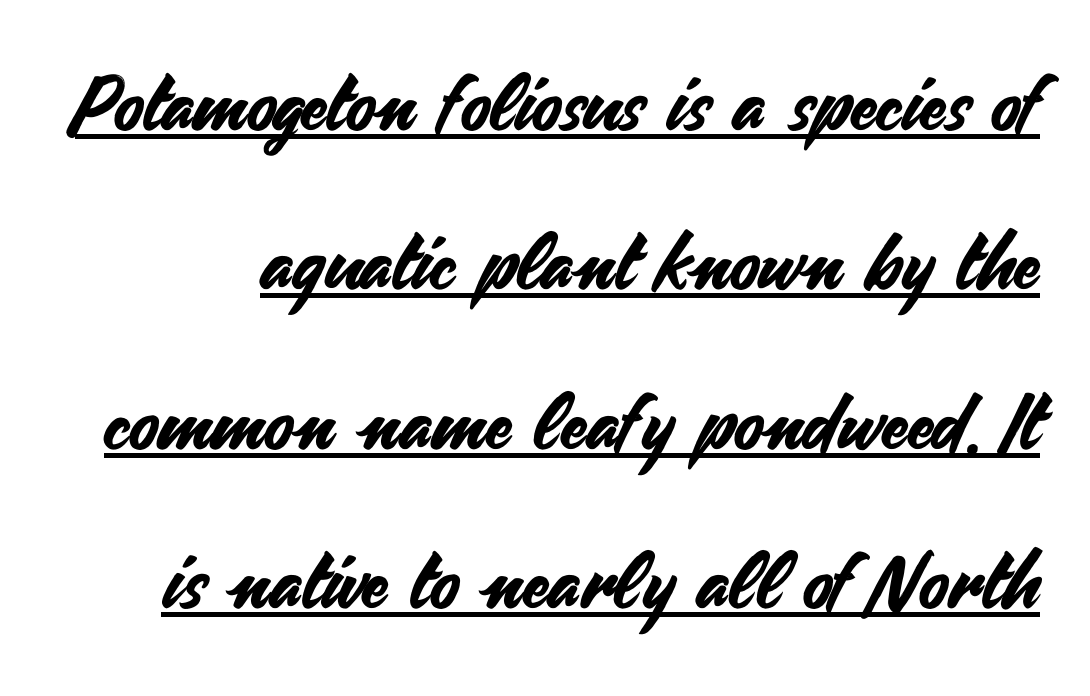
The image shows 77 px sans-serif type; set loose line spacing (2.07x), normal letter spacing, underlined; medium stroke contrast and a small x-height.
